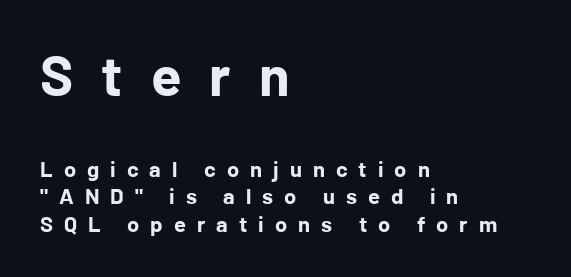
The image shows 56 px bold sans-serif type, upright; set left-aligned, normal line spacing (1.25x), unusually wide letter spacing (+0.5 em), not underlined; the first (top) block is 2.55x larger; low stroke contrast and a medium x-height.
